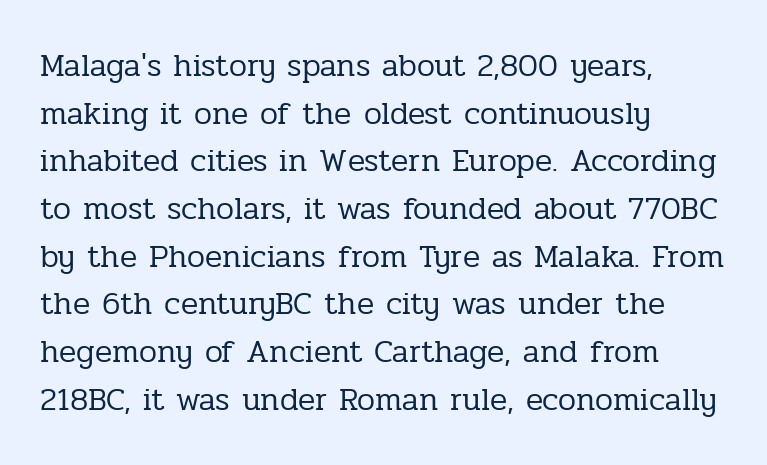
Examine the stroke ends and you'll spot serifs. Ordinary non-slanted type is in use. A quiet, ordinary-to-light weight characterises the typeface. Leading: standard. This rendering uses left alignment, leaving the right contour irregular.
